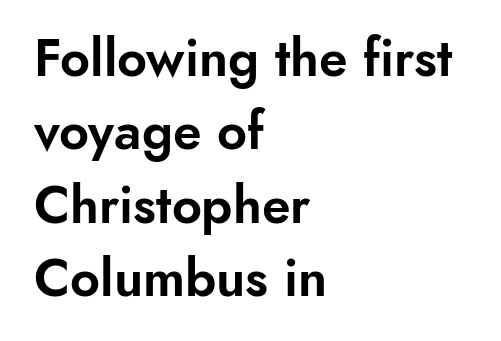
Q: Is the text italic (slanted)? A: No, it is upright.
Q: Is the typeface a serif or a sans-serif typeface? A: Sans-serif.
Q: Is the text underlined? A: No.
Q: How is the paragraph aligned? A: Left-aligned.
Q: Is the spacing between letters normal or unusually wide? A: Normal.
Q: Is the spacing between lines tight, normal or loose? A: Normal.
Q: Width (condensed, normal, or wide)? A: Normal.
Q: Stroke contrast? A: Low.
Q: x-height? A: Small.
Q: Monospaced? A: No.
